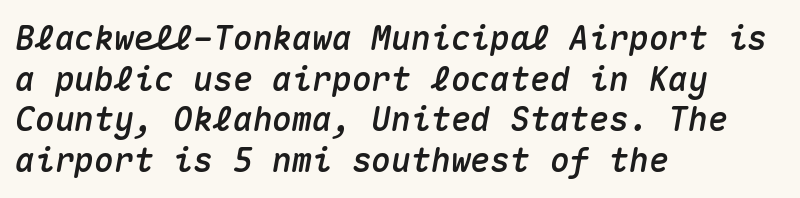
Q: Is the text italic (slanted)? A: Yes, it leans right by about 10 degrees.
Q: Is the text underlined? A: No.
Q: How is the paragraph aligned? A: Left-aligned.
Q: Is the spacing between letters normal or unusually wide? A: Normal.
Q: Width (condensed, normal, or wide)? A: Normal.
Q: Stroke contrast? A: Medium.
Q: x-height? A: Medium.
Q: Monospaced? A: Yes.
